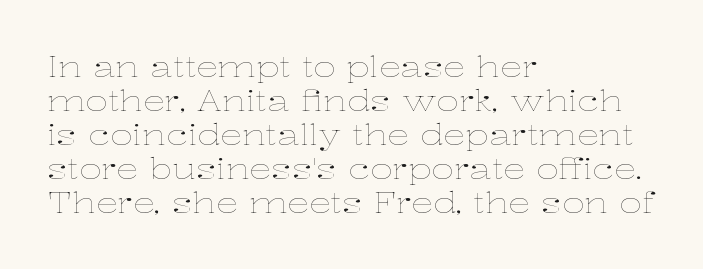
The image shows 28 px thin, wide type, upright; set left-aligned, line spacing 1.21x, normal letter spacing, not underlined; low stroke contrast and a medium x-height.
